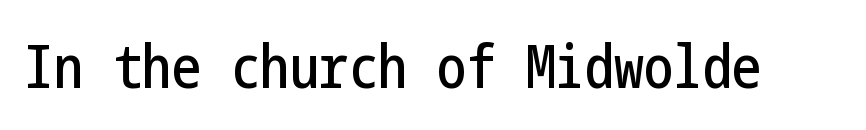
Each letter's strokes conclude bluntly, with no projecting serifs. Type without underlining. Characters remain perfectly vertical along every line. Short note: letters normally spaced.
